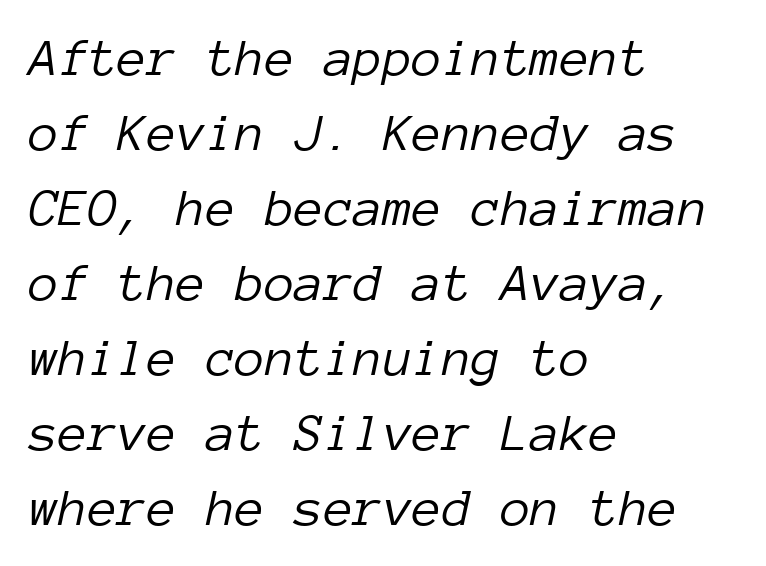
{"italic": "yes", "lean": "right", "slant_degrees": 12, "bold": "no", "weight": "light", "width": "normal", "stroke_contrast": "low", "x_height": "medium", "monospaced": "yes", "underline": "no", "align": "left", "line_spacing": "normal", "line_spacing_ratio": 1.39, "letter_spacing": "normal", "letter_spacing_em": 0.0, "glyph_px": 54}
